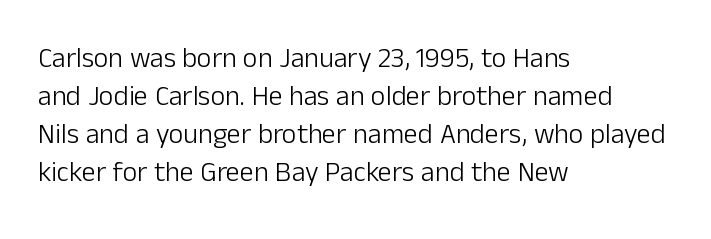
{"serif": "no", "italic": "no", "bold": "no", "weight": "light", "width": "normal", "stroke_contrast": "low", "x_height": "medium", "monospaced": "no", "underline": "no", "align": "left", "line_spacing": "normal", "line_spacing_ratio": 1.36, "letter_spacing": "normal", "letter_spacing_em": 0.0, "glyph_px": 28}
